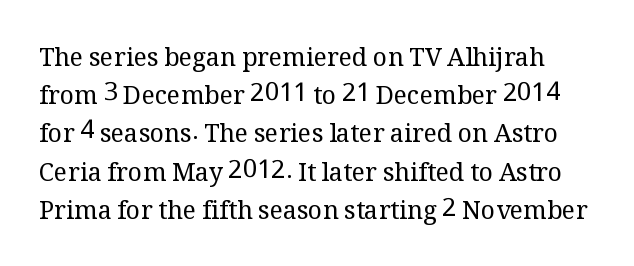
Does extra space separate the letters? No, they use regular spacing. Is this a heavy cut? Hardly; it is regular or lighter. Each new line begins a customary step beneath the previous one. Vertical strokes here are truly vertical. Has an underline been added? It has not.
